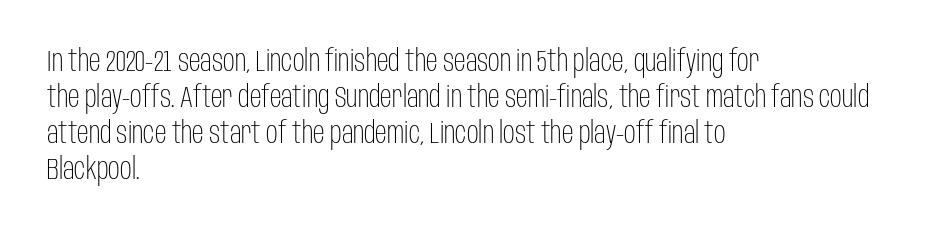
The image shows 29 px light, condensed sans-serif type, upright; set left-aligned, line spacing 1.24x, normal letter spacing, not underlined; low stroke contrast and a large x-height.
